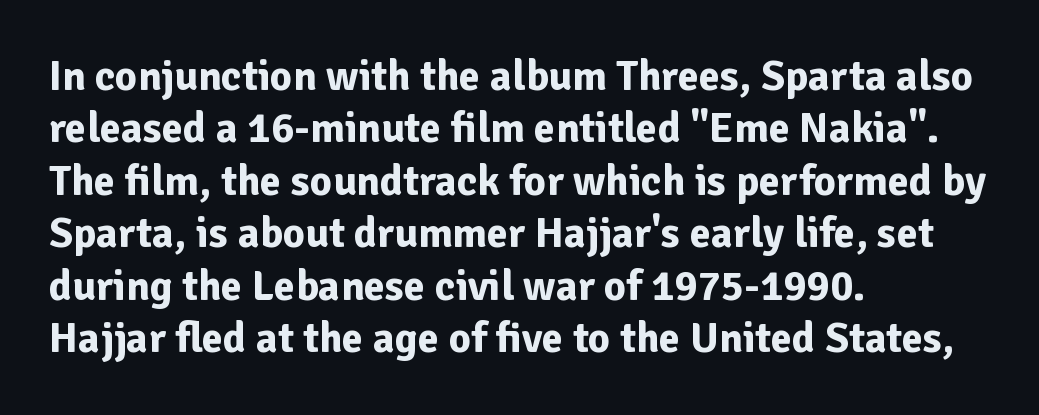
The image shows 43 px bold sans-serif type, upright; set left-aligned, line spacing 1.22x, normal letter spacing, not underlined; low stroke contrast and a medium x-height.
